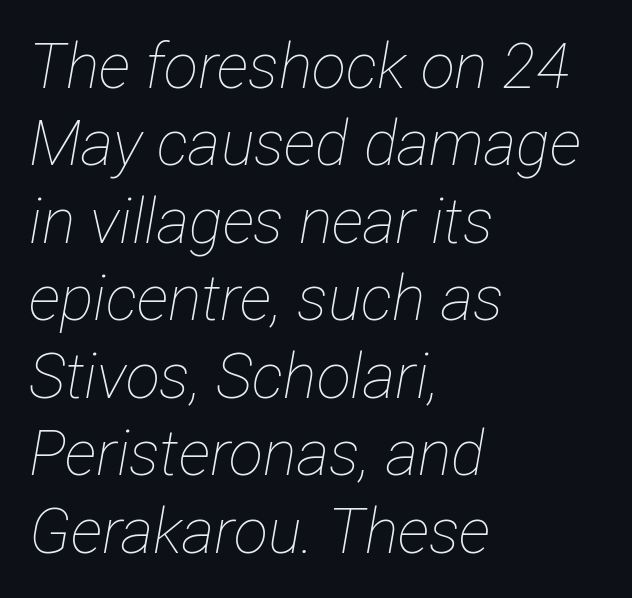
Q: Is the text bold? A: No.
Q: Is the text italic (slanted)? A: Yes, it leans right by about 12 degrees.
Q: Is the text underlined? A: No.
Q: How is the paragraph aligned? A: Left-aligned.
Q: Is the spacing between letters normal or unusually wide? A: Normal.
Q: Width (condensed, normal, or wide)? A: Condensed.
Q: Stroke contrast? A: Low.
Q: x-height? A: Medium.
Q: Monospaced? A: No.
